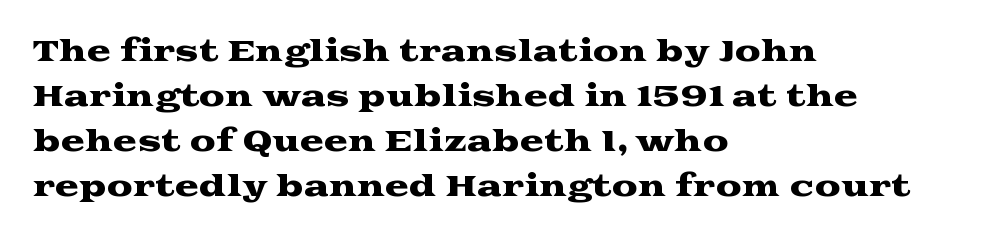
The image shows 29 px wide serif type, upright; set left-aligned, normal line spacing (1.55x), normal letter spacing, not underlined; medium stroke contrast and a medium x-height.
